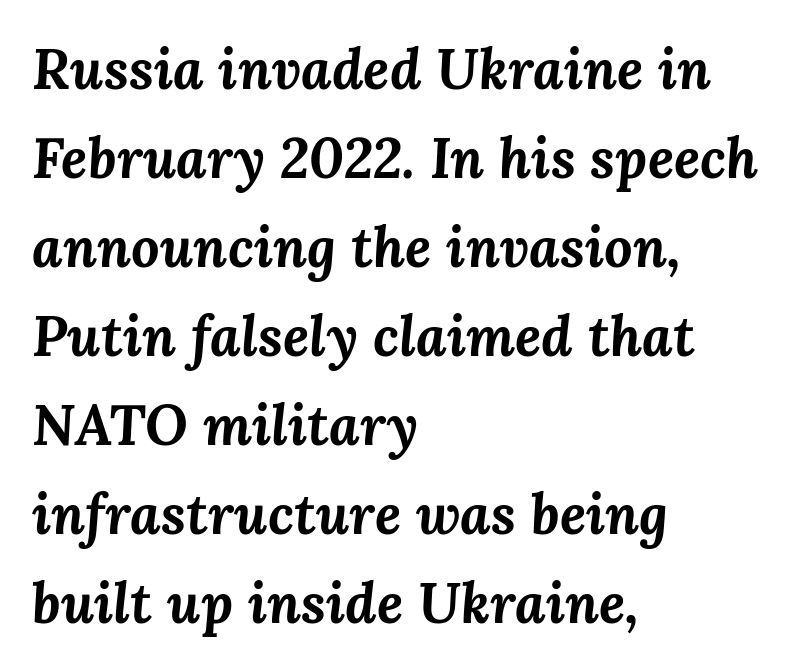
The image shows 56 px bold type, italic (leaning right); set left-aligned, normal line spacing (1.59x), normal letter spacing, not underlined; medium stroke contrast and a medium x-height.
